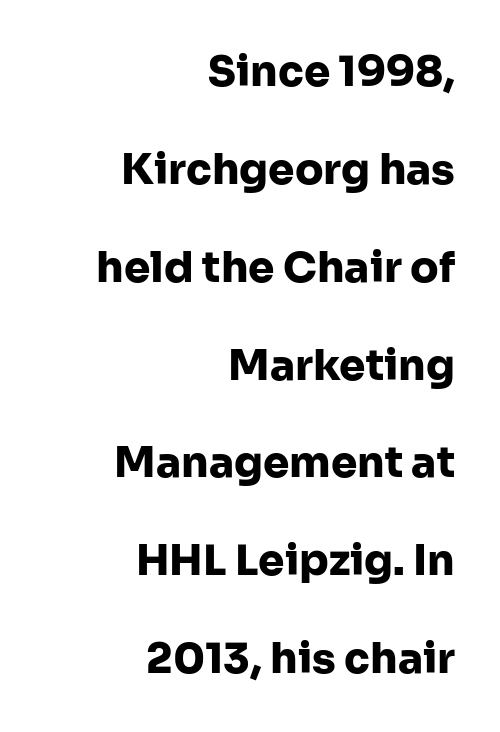
{"serif": "no", "italic": "no", "bold": "yes", "weight": "heavy", "width": "normal", "stroke_contrast": "low", "x_height": "medium", "monospaced": "no", "underline": "no", "align": "right", "line_spacing": "loose", "line_spacing_ratio": 2.33, "letter_spacing": "normal", "letter_spacing_em": 0.0, "glyph_px": 42}
